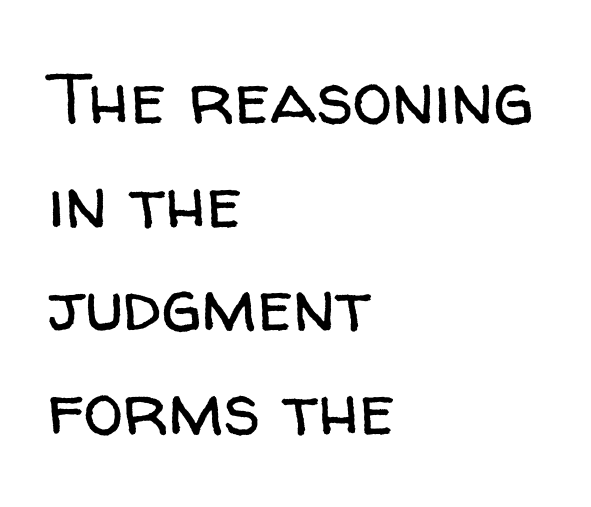
Q: Is the text bold? A: No.
Q: Is the text italic (slanted)? A: No, it is upright.
Q: Is the typeface a serif or a sans-serif typeface? A: Sans-serif.
Q: Is the text underlined? A: No.
Q: How is the paragraph aligned? A: Left-aligned.
Q: Is the spacing between letters normal or unusually wide? A: Normal.
Q: Is the spacing between lines tight, normal or loose? A: Normal.
Q: Width (condensed, normal, or wide)? A: Normal.
Q: Stroke contrast? A: Low.
Q: x-height? A: Medium.
Q: Monospaced? A: No.
